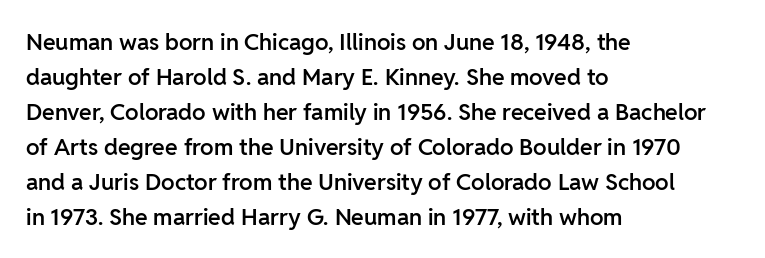
Teacher's note: observe the even left margin — that is flush-left alignment. The letters stand upright; this is a roman face. The string is rendered with underlining switched off. A somewhat darkened texture: the type is semibold rather than bold.
